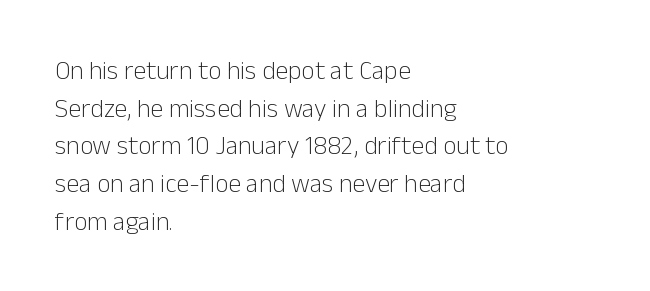
The image shows 26 px text type, upright; set left-aligned, normal line spacing (1.45x), normal letter spacing, not underlined.
